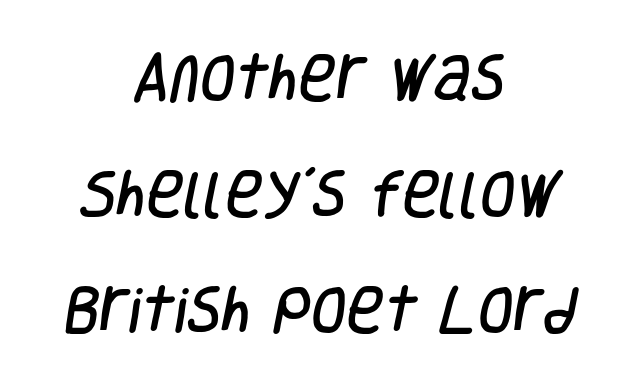
Quick note: interline space is abundant. Stroke terminals: plain, sans-serif. The rendering uses natural spacing where letterforms have individual widths. Students, note that the glyphs here touch the page at normal intervals.
